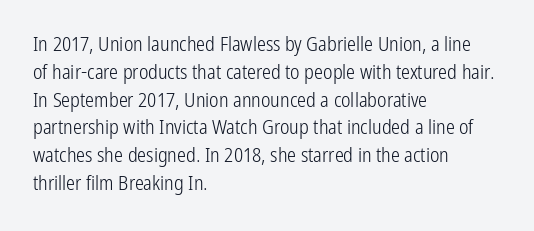
Q: Is the text bold? A: No.
Q: Is the text italic (slanted)? A: No, it is upright.
Q: Is the text underlined? A: No.
Q: How is the paragraph aligned? A: Left-aligned.
Q: Is the spacing between letters normal or unusually wide? A: Normal.
Q: Is the spacing between lines tight, normal or loose? A: Normal.
